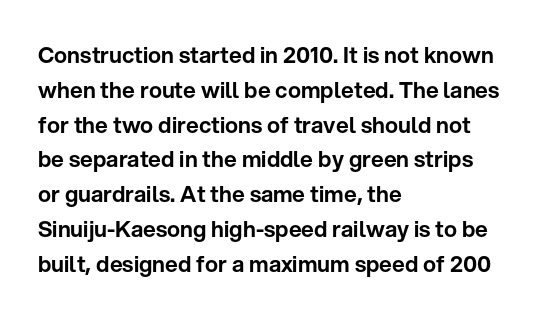
The letters stand straight up with perfectly vertical stems. The strip under each line holds only bare page. Each new line begins a customary step beneath the previous one. Inter-character spacing is left at the font's built-in metrics. The paragraph shown leans on its left margin.
